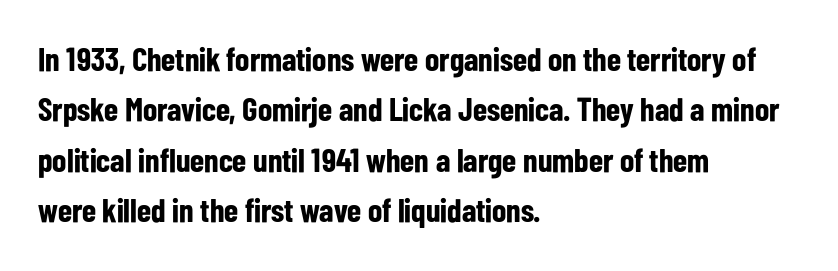
The image shows 33 px bold, condensed sans-serif type, upright; set left-aligned, normal line spacing (1.53x), normal letter spacing, not underlined; low stroke contrast and a medium x-height.
